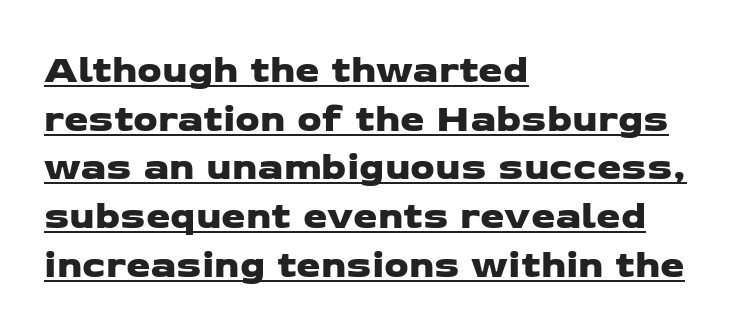
The image shows 39 px wide sans-serif type; set left-aligned, normal line spacing (1.25x), normal letter spacing, underlined; low stroke contrast and a medium x-height.
